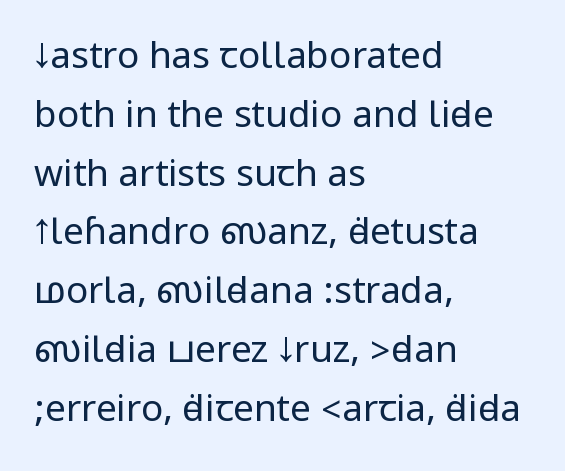
The image shows 37 px regular-weight, condensed sans-serif type, upright; set left-aligned, normal line spacing (1.59x), normal letter spacing, not underlined; low stroke contrast.
